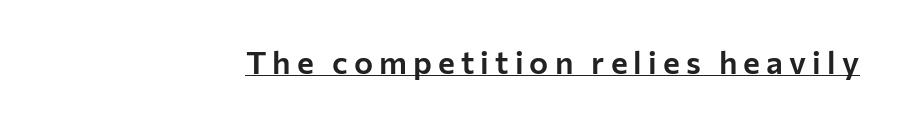
{"serif": "no", "italic": "no", "width": "normal", "stroke_contrast": "low", "x_height": "medium", "monospaced": "no", "underline": "yes", "align": "right", "glyph_px": 32}
